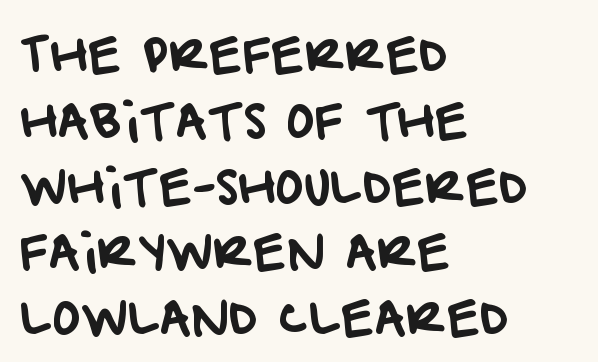
In terms of letterspacing, this is plain default setting. The glyphs in this specimen are sans serif. Rows of type keep a routine distance in the vertical direction. Only glyphs here, with clear space below each row. A typesetter would call this proportional, since set widths differ per character.
